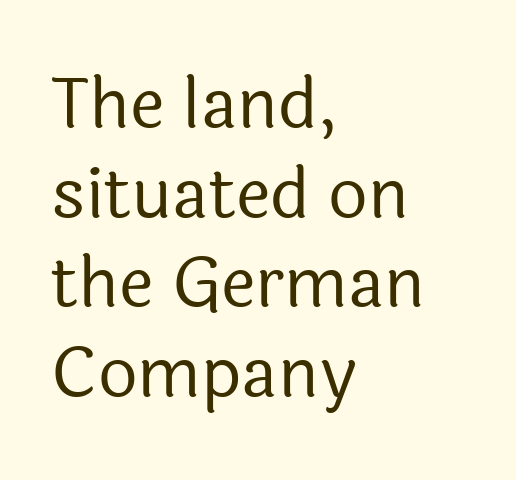
{"serif": "no", "italic": "no", "bold": "no", "weight": "regular", "width": "normal", "x_height": "medium", "monospaced": "no", "underline": "no", "align": "left", "line_spacing": "normal", "line_spacing_ratio": 1.3, "letter_spacing": "normal", "letter_spacing_em": 0.0, "glyph_px": 69}
